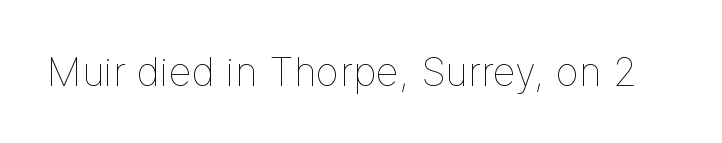
The image shows 40 px thin type, upright; set normal letter spacing, not underlined; low stroke contrast and a medium x-height.
